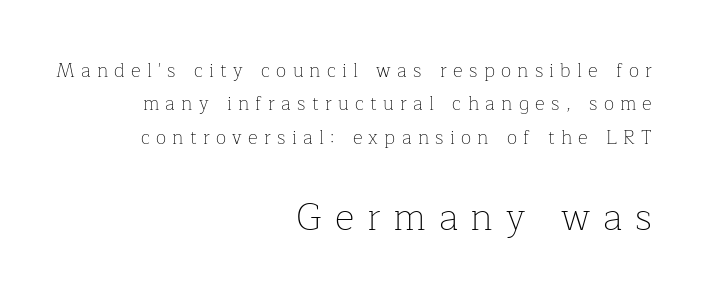
The image shows 38 px thin serif type, upright; set right-aligned, line spacing 1.76x, unusually wide letter spacing (+0.33 em), not underlined; the second (bottom) block is 2.0x larger; low stroke contrast and a medium x-height.
